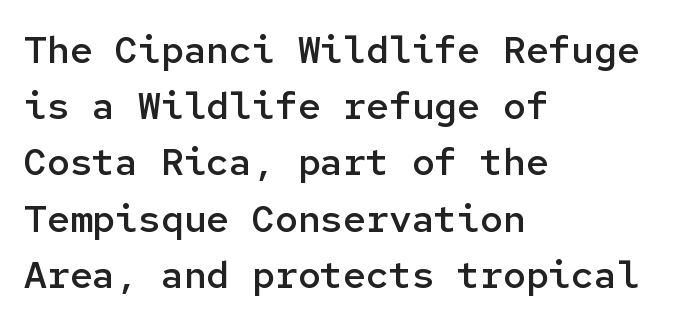
The font family rendered here belongs to the sans-serif group. The passage shown has conventional tracking throughout. Successive baselines arrive at the customary interval. The foot of each line stays bare and open.
